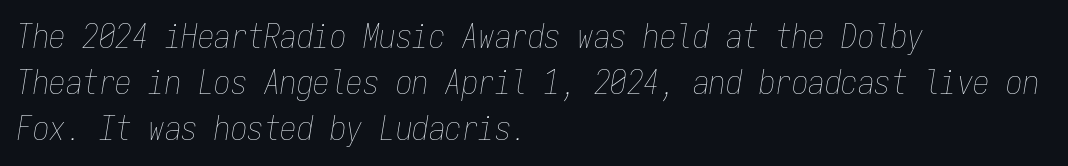
{"italic": "yes", "lean": "right", "slant_degrees": 9, "bold": "no", "weight": "thin", "width": "condensed", "stroke_contrast": "low", "x_height": "medium", "monospaced": "yes", "underline": "no", "align": "left", "line_spacing": "normal", "line_spacing_ratio": 1.39, "letter_spacing": "normal", "letter_spacing_em": 0.0, "glyph_px": 33}
